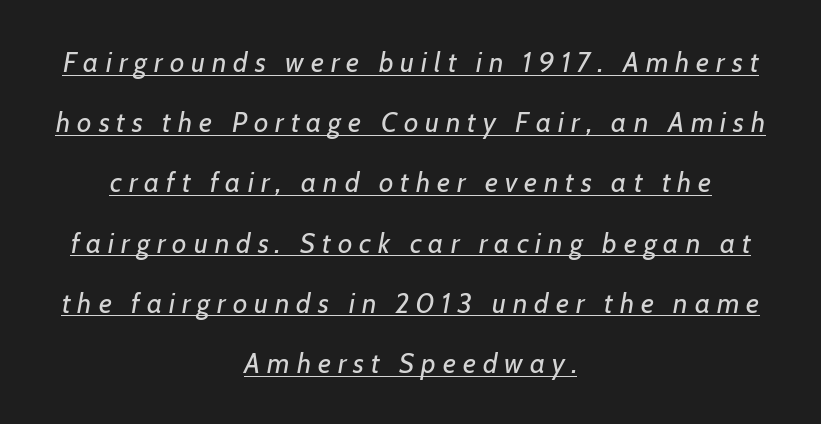
The image shows 28 px regular-weight type, italic (leaning right); set centered, loose line spacing (2.15x), unusually wide letter spacing (+0.25 em), underlined; low stroke contrast and a medium x-height.
